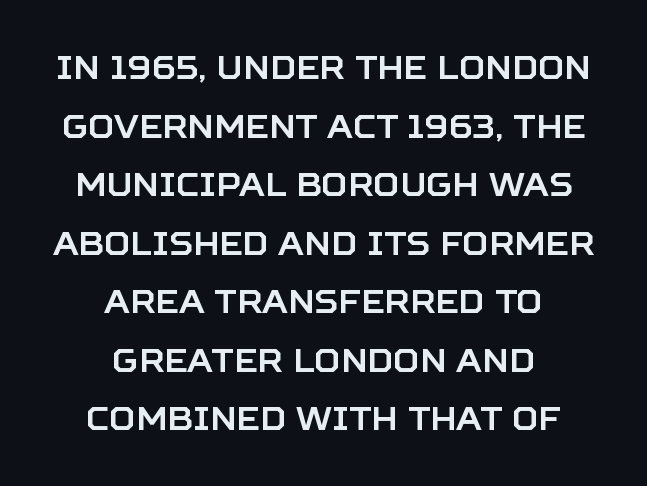
{"serif": "no", "italic": "no", "width": "normal", "stroke_contrast": "low", "x_height": "large", "monospaced": "no", "underline": "no", "align": "center", "line_spacing_ratio": 1.83, "letter_spacing": "normal", "letter_spacing_em": 0.0, "glyph_px": 32}
